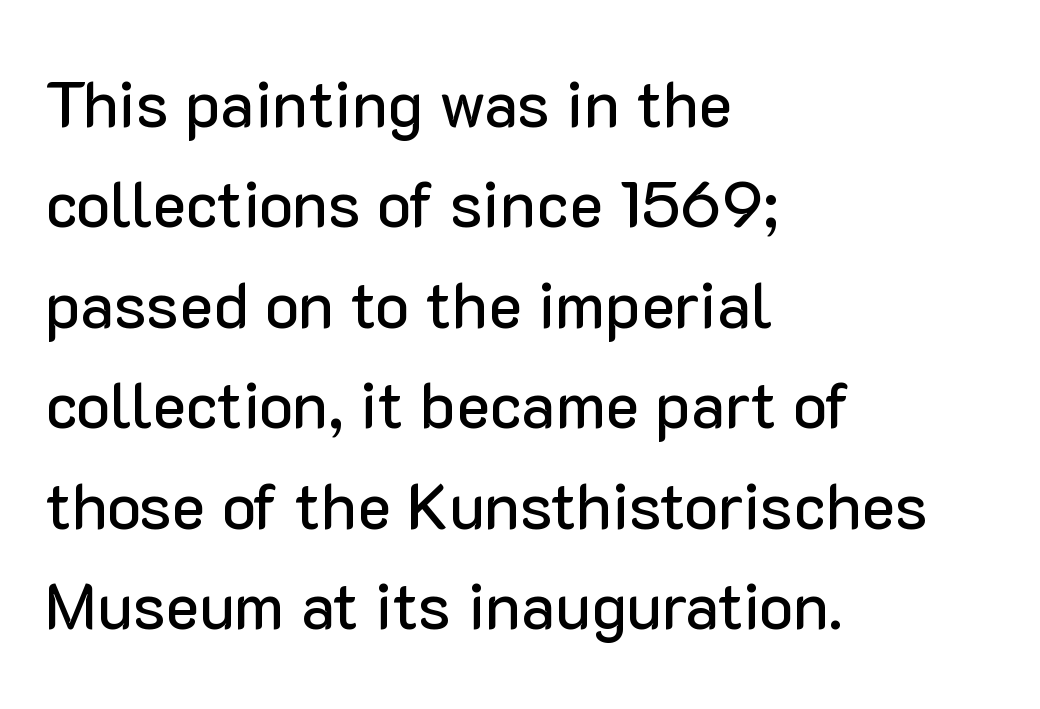
Compared with a centered layout, this one pins lines to the left instead. Honestly, there is no underline to notice here at all. The face used here is proportionally spaced, like ordinary book or web type. Is there any slant? The stems are plumb.
